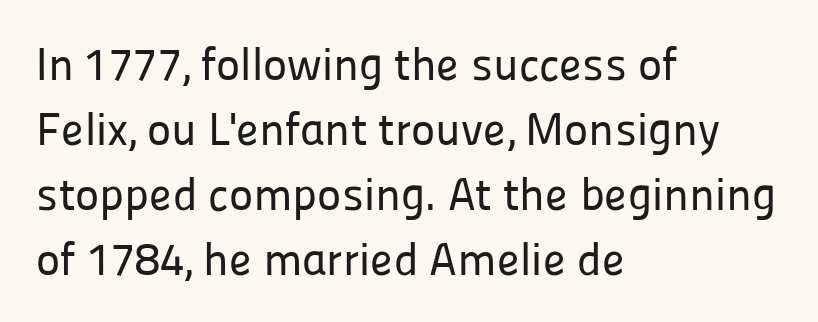
Q: Is the text italic (slanted)? A: No, it is upright.
Q: Is the typeface a serif or a sans-serif typeface? A: Sans-serif.
Q: Is the text underlined? A: No.
Q: How is the paragraph aligned? A: Left-aligned.
Q: Is the spacing between letters normal or unusually wide? A: Normal.
Q: Is the spacing between lines tight, normal or loose? A: Normal.
Q: Width (condensed, normal, or wide)? A: Normal.
Q: Stroke contrast? A: Low.
Q: x-height? A: Medium.
Q: Monospaced? A: No.
